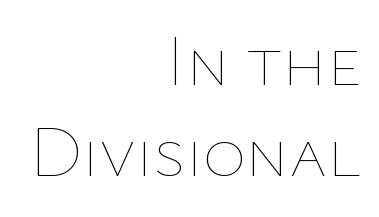
{"italic": "no", "bold": "no", "weight": "thin", "width": "normal", "stroke_contrast": "low", "x_height": "medium", "monospaced": "no", "underline": "no", "align": "right", "line_spacing": "normal", "line_spacing_ratio": 1.25, "letter_spacing": "normal", "letter_spacing_em": 0.0, "glyph_px": 73}
